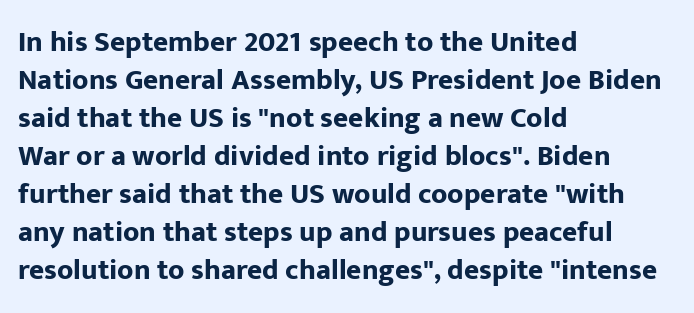
Alignment: flush left. Does extra space separate the letters? No, they use regular spacing. Varying glyph widths throughout — classic text-font behaviour. One glance says typical: line gaps are just what's usual. Descender tails drop into unmarked territory. It's the straight-up-and-down kind of type.
